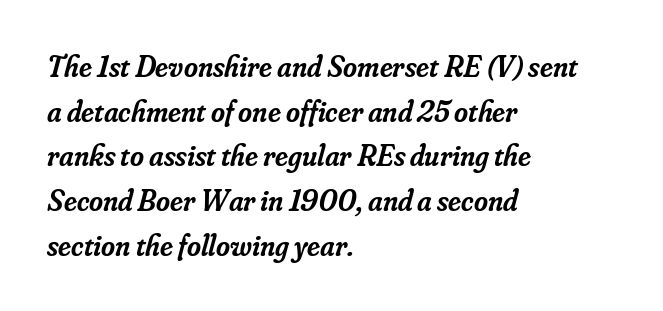
Q: Is the text bold? A: Semi-bold.
Q: Is the text italic (slanted)? A: Yes, it leans right by about 16 degrees.
Q: Is the typeface a serif or a sans-serif typeface? A: Serif.
Q: Is the text underlined? A: No.
Q: How is the paragraph aligned? A: Left-aligned.
Q: Is the spacing between letters normal or unusually wide? A: Normal.
Q: Is the spacing between lines tight, normal or loose? A: Normal.
Q: Width (condensed, normal, or wide)? A: Normal.
Q: Stroke contrast? A: Low.
Q: x-height? A: Small.
Q: Monospaced? A: No.
